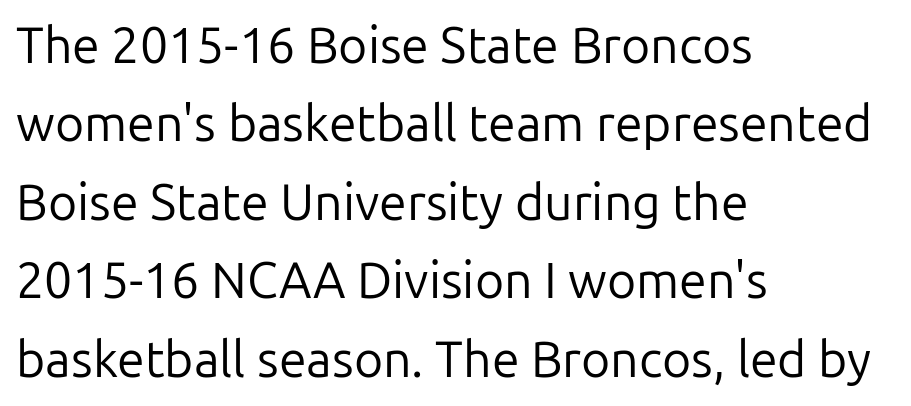
{"serif": "no", "italic": "no", "bold": "no", "weight": "regular", "width": "normal", "stroke_contrast": "low", "x_height": "medium", "monospaced": "no", "underline": "no", "align": "left", "line_spacing": "normal", "line_spacing_ratio": 1.57, "letter_spacing": "normal", "letter_spacing_em": 0.0, "glyph_px": 50}
